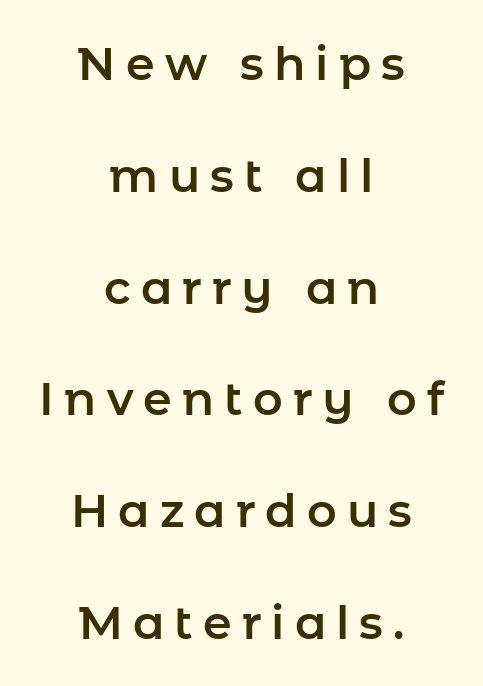
In terms of posture, this sample is upright. The passage shown is typed in a proportional face where columns would drift. A great deal of white space separates one row of letters from the next. The rendering positions every line midway between the sides. This is sans-serif lettering, the kind often seen on screens and signage. Just letters on the line, the space beneath them empty.
